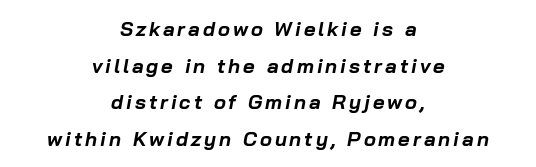
{"italic": "yes", "lean": "right", "slant_degrees": 10, "bold": "yes", "underline": "no", "align": "center", "line_spacing_ratio": 1.83, "glyph_px": 20}
